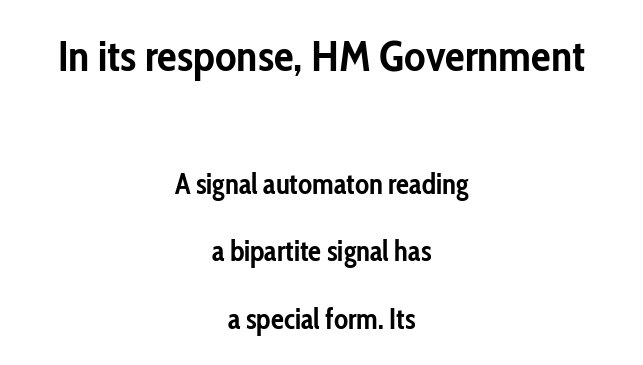
The image shows 44 px semibold, condensed sans-serif type, upright; set centered, loose line spacing (2.33x), normal letter spacing, not underlined; the first (top) block is 1.52x larger; low stroke contrast and a medium x-height.
